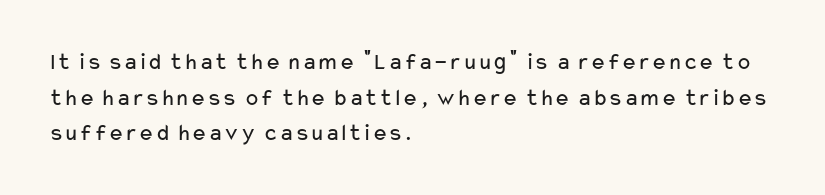
No italicization has been applied; the sample stays upright. Each line starts at the same left margin while the right side varies. Weight: regular or lighter. Compared with typical paragraphs, the rows here are spaced about the same. No extra tracking has been applied to these lines. Any mark beneath the type? The region is blank.
